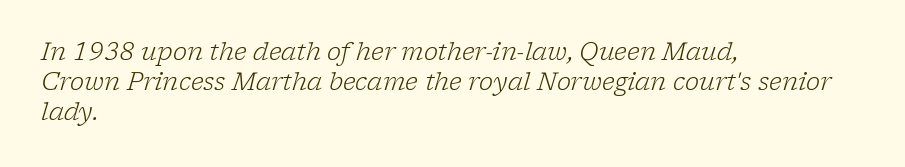
{"italic": "yes", "lean": "right", "slant_degrees": 17, "bold": "no", "underline": "no", "align": "left", "line_spacing_ratio": 1.24, "letter_spacing": "normal", "letter_spacing_em": 0.0, "glyph_px": 24}
